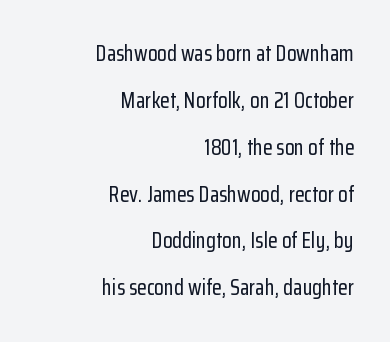
Q: Is the text italic (slanted)? A: No, it is upright.
Q: Is the text underlined? A: No.
Q: How is the paragraph aligned? A: Right-aligned.
Q: Is the spacing between letters normal or unusually wide? A: Normal.
Q: Is the spacing between lines tight, normal or loose? A: Loose.
